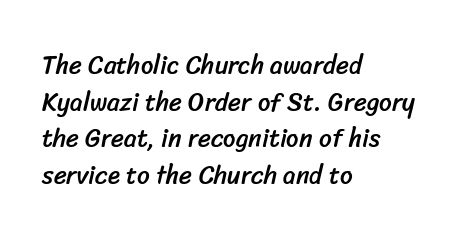
Q: Is the text underlined? A: No.
Q: How is the paragraph aligned? A: Left-aligned.
Q: Is the spacing between letters normal or unusually wide? A: Normal.
Q: Is the spacing between lines tight, normal or loose? A: Normal.
